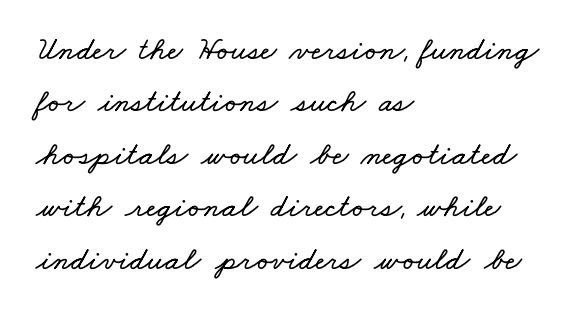
The image shows 33 px wide type; set left-aligned, normal line spacing (1.59x), normal letter spacing, not underlined; low stroke contrast and a small x-height.
